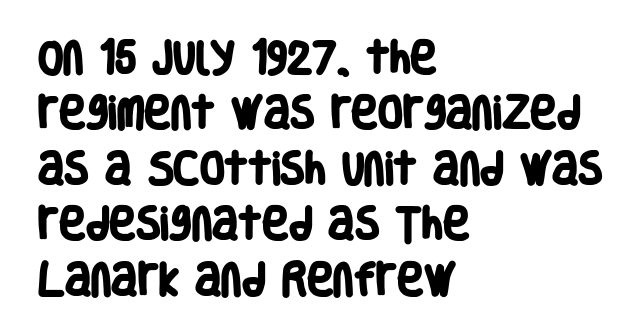
{"serif": "no", "bold": "yes", "weight": "heavy", "width": "condensed", "stroke_contrast": "low", "x_height": "large", "monospaced": "no", "underline": "no", "align": "left", "line_spacing": "normal", "line_spacing_ratio": 1.54, "letter_spacing": "normal", "letter_spacing_em": 0.0, "glyph_px": 36}
